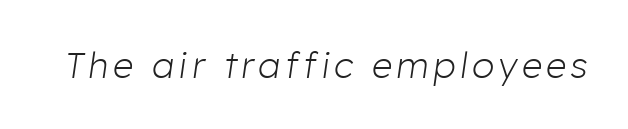
{"italic": "yes", "lean": "right", "slant_degrees": 8, "bold": "no", "weight": "light", "width": "normal", "stroke_contrast": "low", "x_height": "medium", "monospaced": "no", "underline": "no", "glyph_px": 36}
